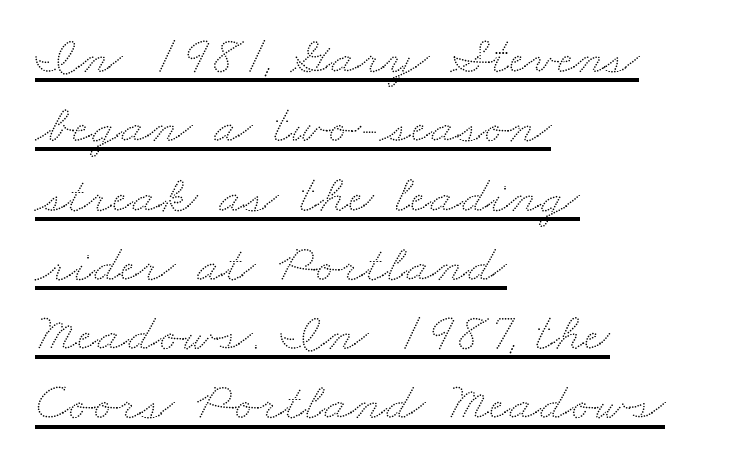
{"width": "wide", "stroke_contrast": "low", "x_height": "small", "monospaced": "no", "underline": "yes", "align": "left", "line_spacing": "normal", "line_spacing_ratio": 1.26, "letter_spacing": "normal", "letter_spacing_em": 0.0, "glyph_px": 55}
